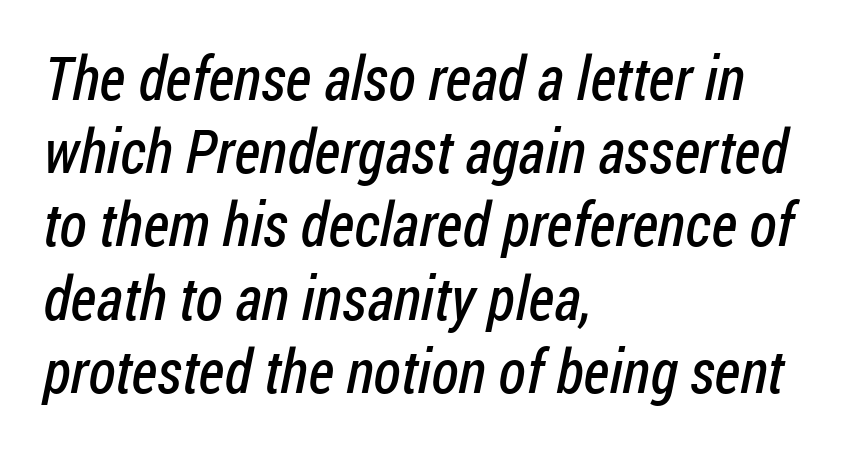
{"serif": "no", "bold": "no", "weight": "regular", "width": "condensed", "stroke_contrast": "low", "x_height": "medium", "monospaced": "no", "underline": "no", "align": "left", "line_spacing_ratio": 1.2, "letter_spacing": "normal", "letter_spacing_em": 0.0, "glyph_px": 61}
